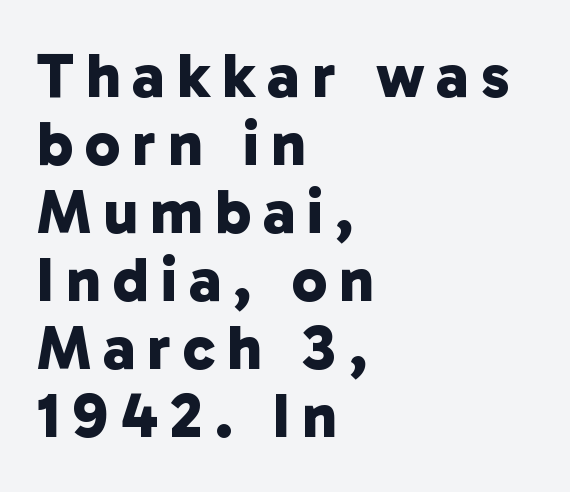
The image shows 63 px bold sans-serif type; set left-aligned, tight line spacing (1.08x), not underlined; low stroke contrast and a medium x-height.
